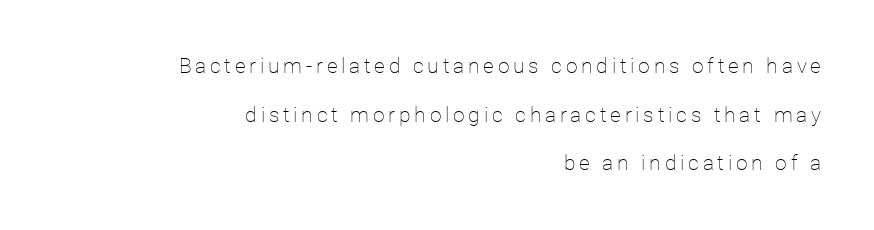
{"italic": "no", "bold": "no", "underline": "no", "align": "right", "line_spacing": "loose", "line_spacing_ratio": 2.32, "glyph_px": 21}
